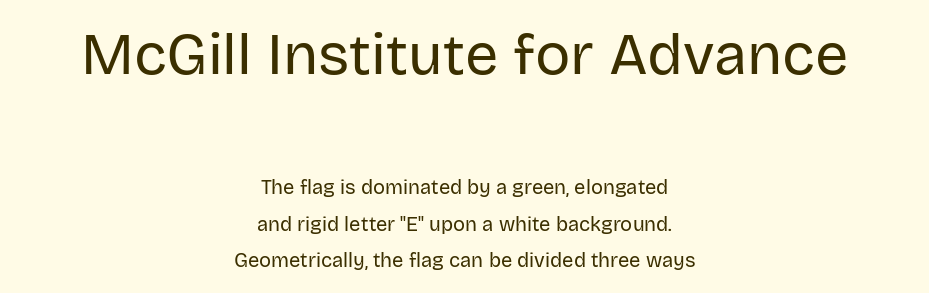
The image shows 59 px regular-weight sans-serif type, upright; set centered, line spacing 1.84x, normal letter spacing, not underlined; the first (top) block is 2.95x larger; low stroke contrast and a large x-height.
